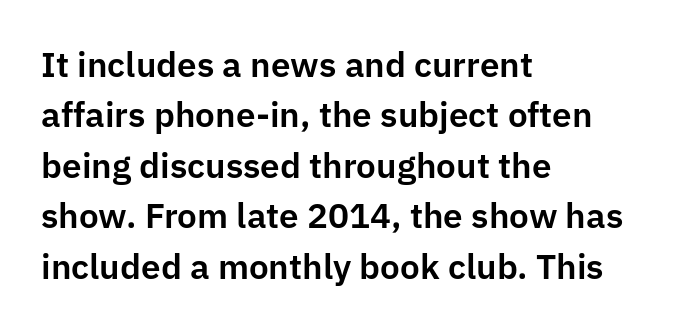
{"serif": "no", "italic": "no", "width": "normal", "stroke_contrast": "low", "x_height": "medium", "monospaced": "no", "underline": "no", "align": "left", "line_spacing": "normal", "line_spacing_ratio": 1.44, "letter_spacing": "normal", "letter_spacing_em": 0.0, "glyph_px": 35}
